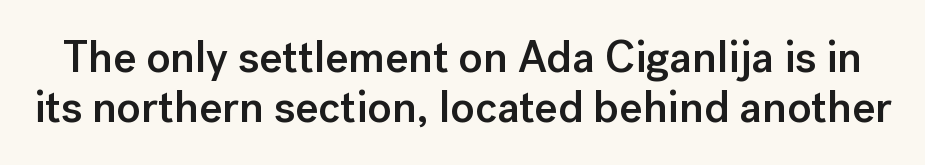
{"serif": "no", "italic": "no", "bold": "semi", "weight": "semibold", "width": "normal", "stroke_contrast": "low", "x_height": "medium", "monospaced": "no", "underline": "no", "line_spacing": "tight", "line_spacing_ratio": 1.14, "letter_spacing": "normal", "letter_spacing_em": 0.0, "glyph_px": 44}
